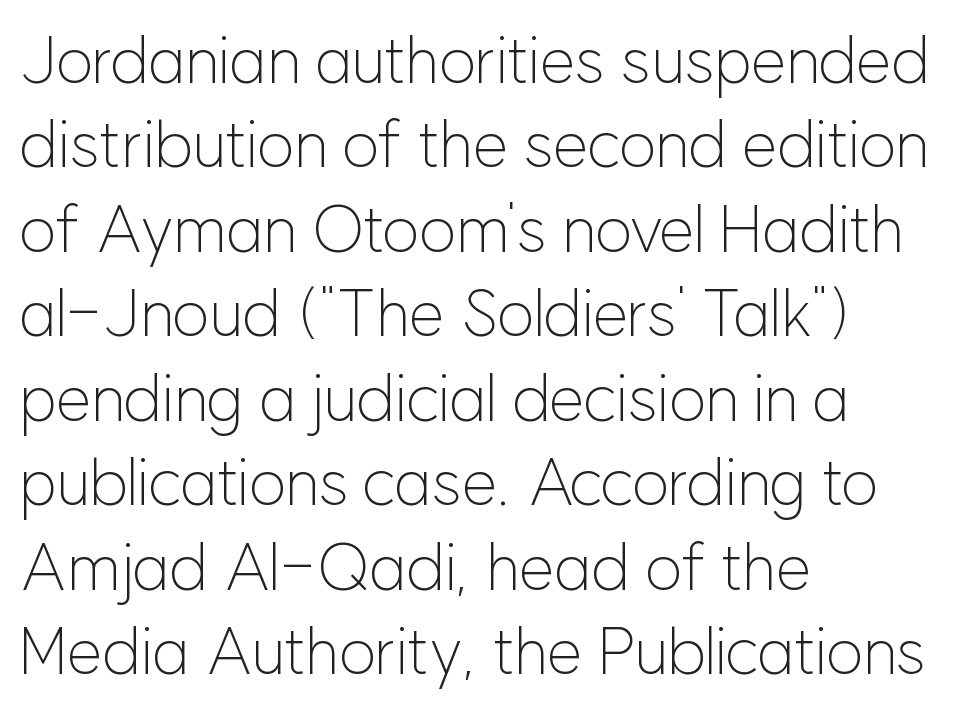
The image shows 64 px light sans-serif type, upright; set left-aligned, normal line spacing (1.32x), normal letter spacing, not underlined; low stroke contrast and a medium x-height.
